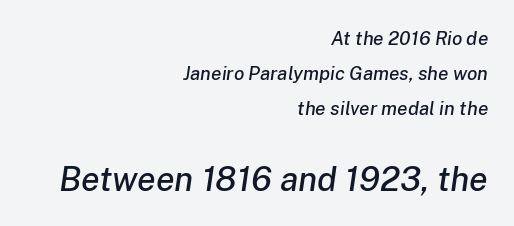
Q: Is the text italic (slanted)? A: Yes, it leans right by about 8 degrees.
Q: Is the text underlined? A: No.
Q: How is the paragraph aligned? A: Right-aligned.
Q: Is the spacing between letters normal or unusually wide? A: Normal.
Q: Which block of text is set in a larger size, the first (top) or the second (bottom)? A: The second (bottom) one.
Q: Width (condensed, normal, or wide)? A: Normal.
Q: Stroke contrast? A: Low.
Q: x-height? A: Medium.
Q: Monospaced? A: No.
